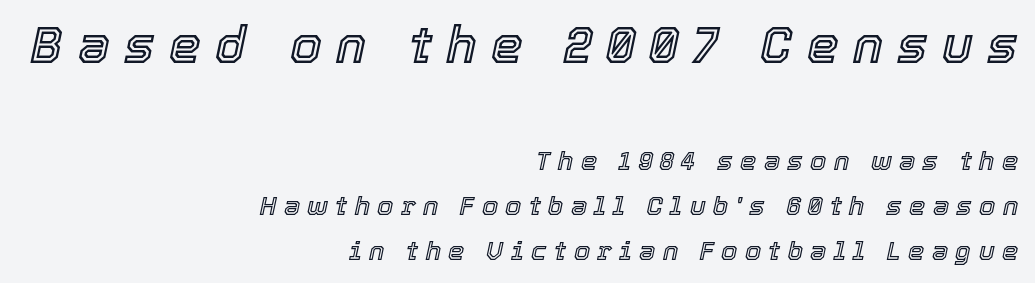
The image shows 51 px text type, italic (leaning right); set right-aligned, line spacing 1.73x, unusually wide letter spacing (+0.28 em), not underlined; the first (top) block is 1.96x larger; a medium x-height.
